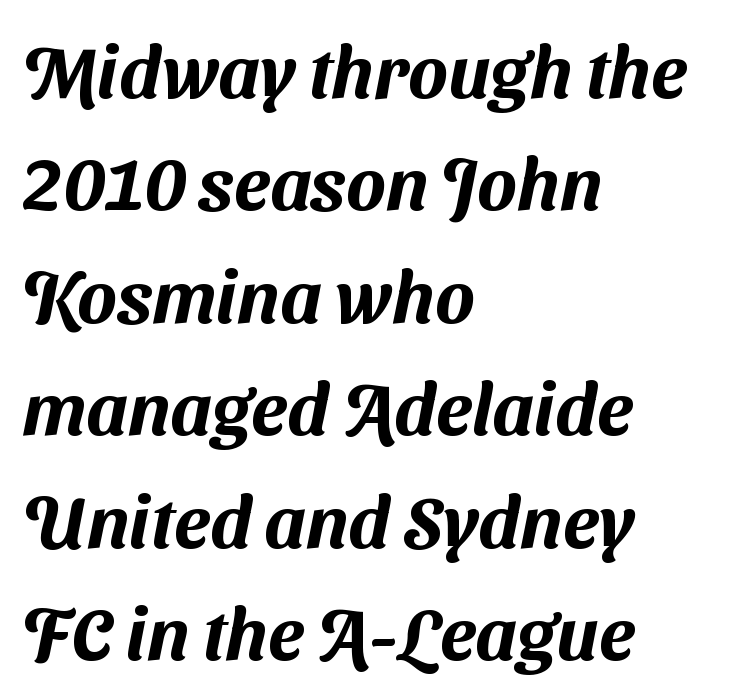
The image shows 74 px sans-serif type; set left-aligned, normal line spacing (1.52x), normal letter spacing, not underlined; medium stroke contrast and a medium x-height.
